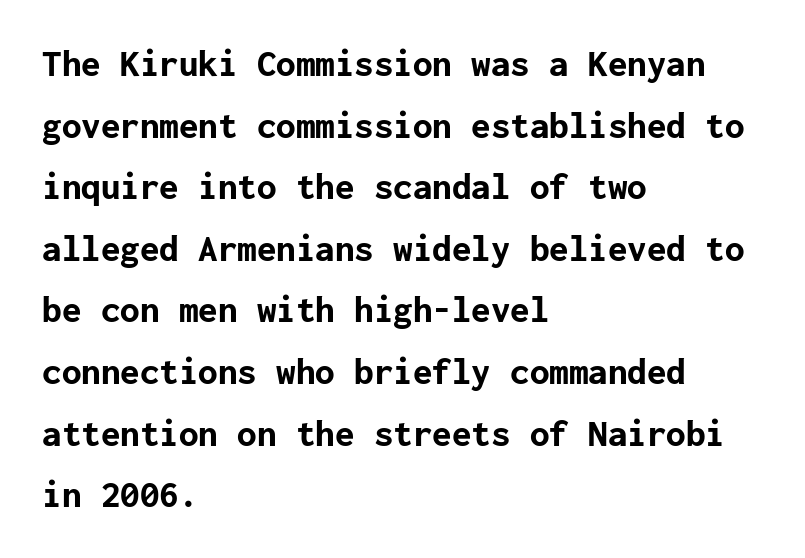
The image shows 39 px bold sans-serif type, upright; set left-aligned, normal line spacing (1.58x), normal letter spacing, not underlined; low stroke contrast and a medium x-height.
